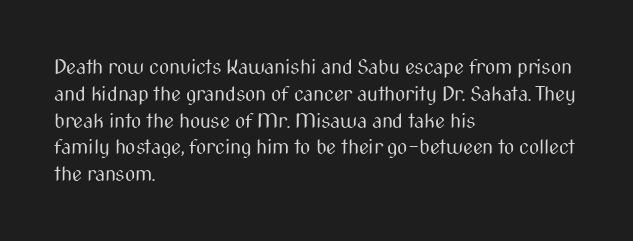
Q: Is the text bold? A: No.
Q: Is the text italic (slanted)? A: No, it is upright.
Q: Is the text underlined? A: No.
Q: How is the paragraph aligned? A: Left-aligned.
Q: Is the spacing between letters normal or unusually wide? A: Normal.
Q: Is the spacing between lines tight, normal or loose? A: Normal.
